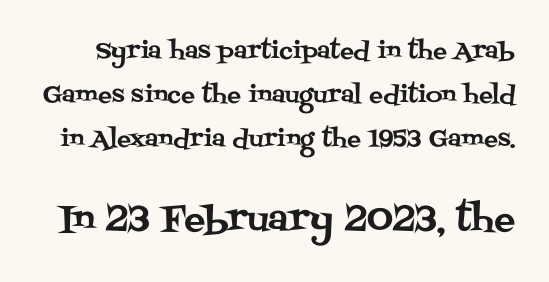
Visually, the bottom section dominates because its glyphs are scaled up. The face used here is seriffed, in the tradition of book romans. Successive baselines arrive slowly, with a big drop between each. Character widths vary here, with narrow letters taking less room than wide ones.
